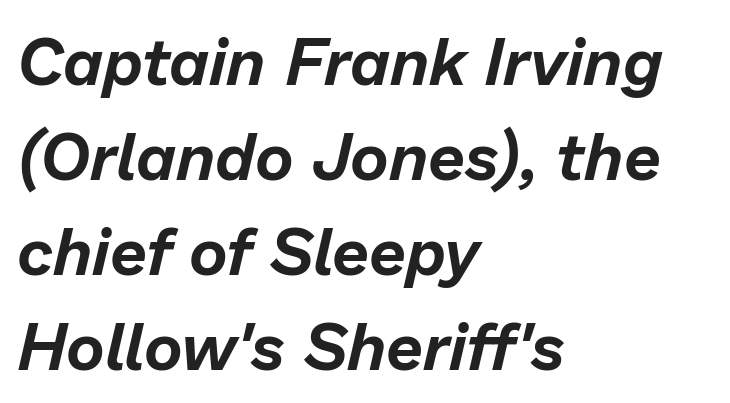
The passage shown has conventional tracking throughout. The passage shown is not underscored anywhere. In terms of posture, this sample is oblique. The passage shown stacks its lines at a standard gap.
